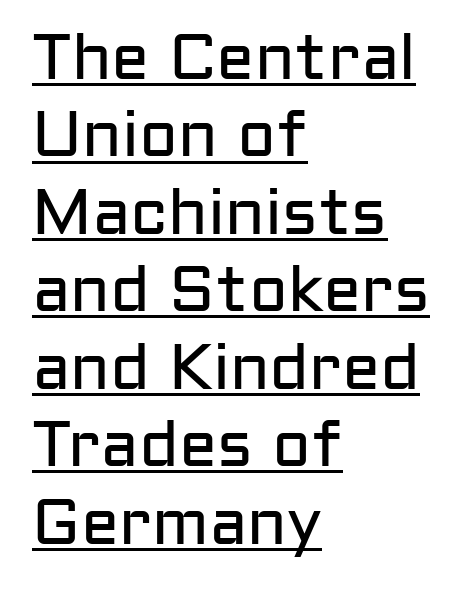
The image shows 64 px regular-weight sans-serif type, upright; set left-aligned, line spacing 1.21x, normal letter spacing, underlined; low stroke contrast and a medium x-height.
